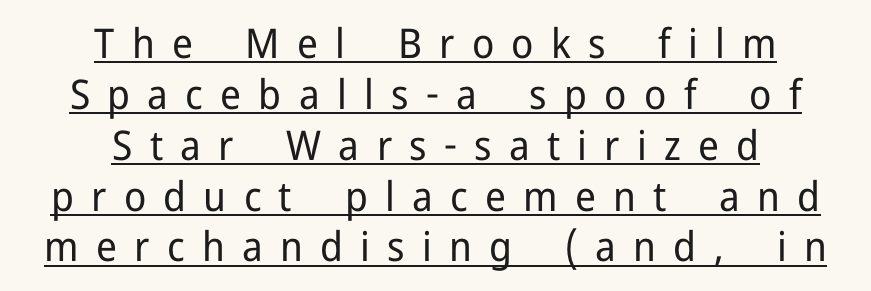
Do the characters align in a grid? No, the font is proportional. You could only call the tracking loose — the letters float apart. The passage shown is typeset with a sans-serif family. Centered paragraph, ragged on both sides. Bold? No — there's no thickening of the strokes. Ordinary non-slanted type is in use.
